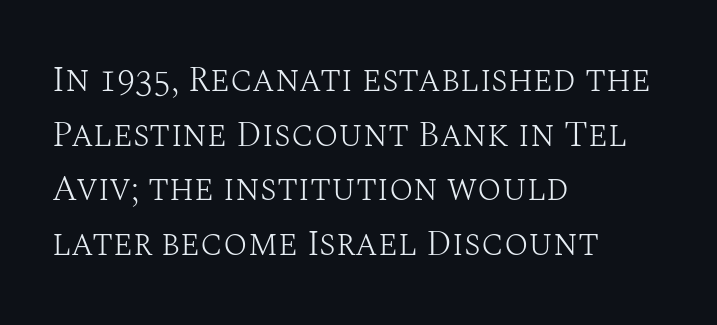
{"serif": "yes", "italic": "no", "bold": "no", "weight": "light", "width": "normal", "stroke_contrast": "medium", "x_height": "large", "monospaced": "no", "underline": "no", "align": "left", "line_spacing": "normal", "line_spacing_ratio": 1.52, "letter_spacing": "normal", "letter_spacing_em": 0.0, "glyph_px": 36}
